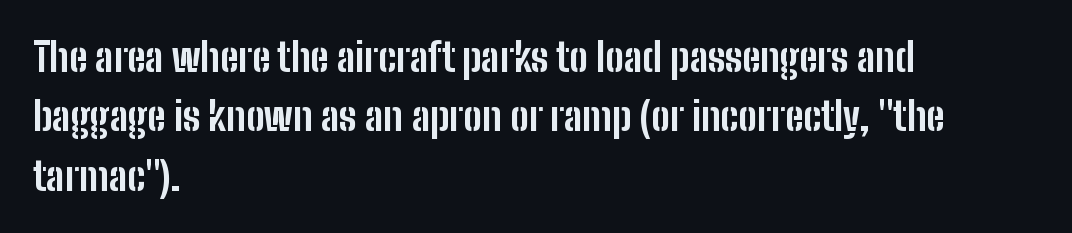
The image shows 39 px bold, condensed sans-serif type, upright; set left-aligned, normal line spacing (1.52x), normal letter spacing, not underlined; low stroke contrast and a medium x-height.
